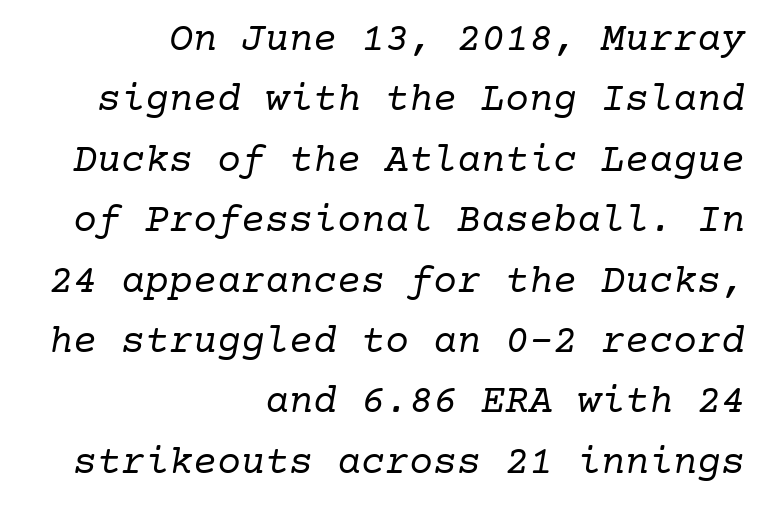
Inter-character spacing is left at the font's built-in metrics. The glyphs look as if they've been sheared to an angle. These lines stack with their right ends in a neat column. A typesetter would label this face a serif. Students, observe: this is what conventionally led text looks like.
